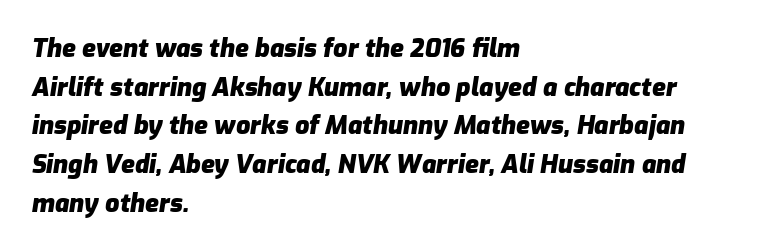
Vertically, the passage feels balanced, rows spaced as you'd expect. The typography opts for an oblique posture over an upright one. Strokes here are thick enough to call this a true bold. Unmarked baselines from the first word to the last. Alignment: flush left.
